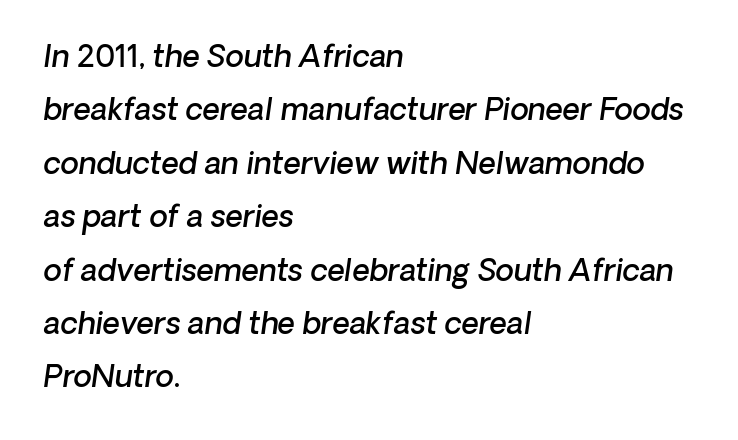
Proportional: the letters do not fall into vertical columns. The typesetter chose a ragged-right arrangement here. Glance below the letters and you will spot only blank space. There is no visible air inserted between adjacent glyphs. Grotesque or geometric, the face here clearly has no serifs. Students, this is semibold: more ink than regular, less than bold.
